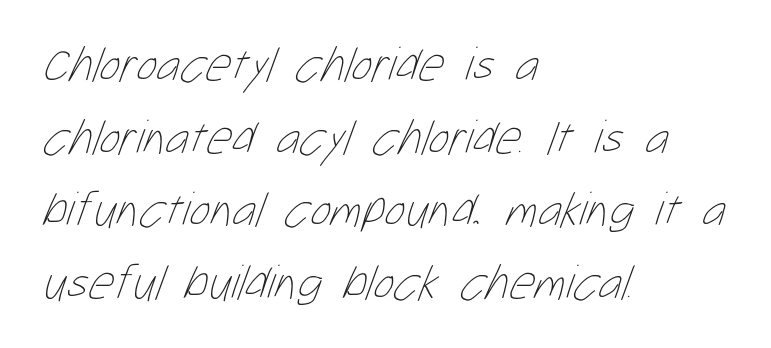
Q: Is the text bold? A: No.
Q: Is the text underlined? A: No.
Q: How is the paragraph aligned? A: Left-aligned.
Q: Is the spacing between letters normal or unusually wide? A: Normal.
Q: Is the spacing between lines tight, normal or loose? A: Normal.
Q: Width (condensed, normal, or wide)? A: Condensed.
Q: Stroke contrast? A: Low.
Q: x-height? A: Medium.
Q: Monospaced? A: No.
